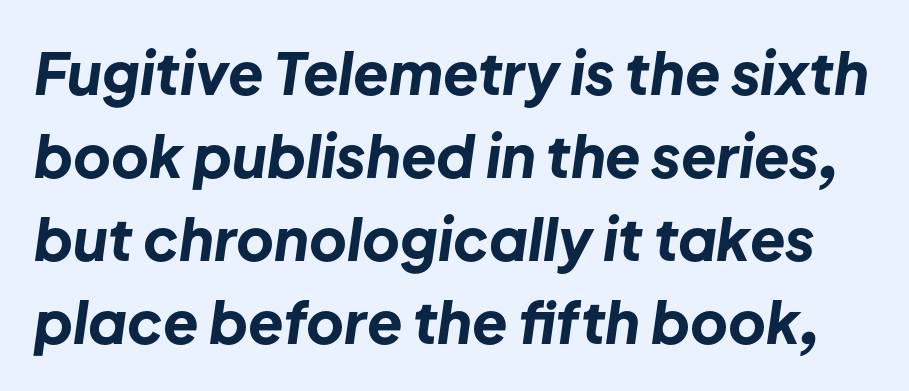
Here the glyphs are tracked normally, forming tight word shapes. This is oblique type, the kind used for emphasis or titles. What's the leading like? Ordinary, nothing unusual. Stroke thickness is high; the sample reads as a true bold.
